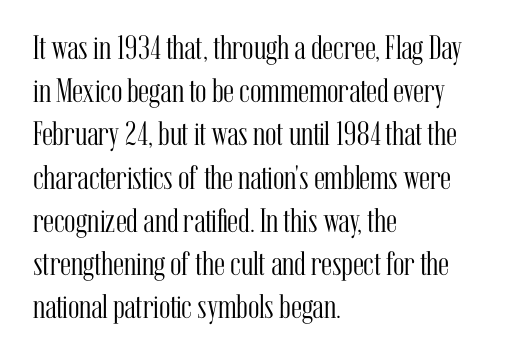
{"serif": "yes", "italic": "no", "bold": "no", "weight": "light", "width": "condensed", "stroke_contrast": "medium", "x_height": "medium", "monospaced": "no", "underline": "no", "align": "left", "line_spacing": "normal", "line_spacing_ratio": 1.27, "letter_spacing": "normal", "letter_spacing_em": 0.0, "glyph_px": 34}
